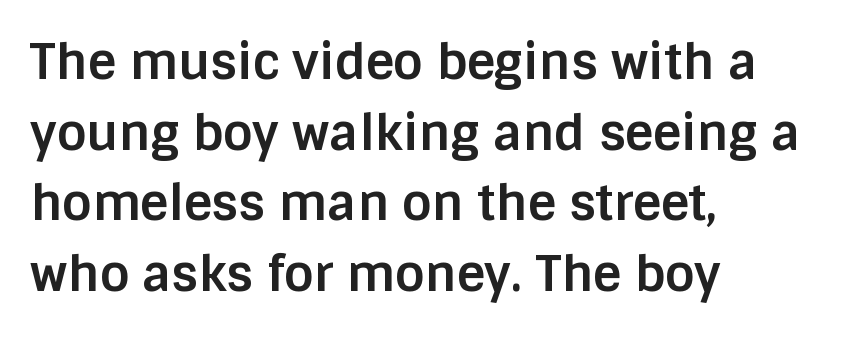
The image shows 49 px bold sans-serif type, upright; set left-aligned, normal line spacing (1.44x), normal letter spacing, not underlined; low stroke contrast and a large x-height.
